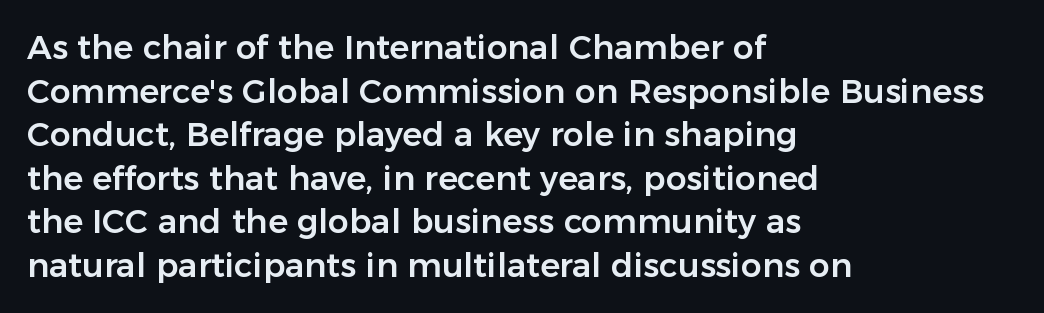
Q: Is the text italic (slanted)? A: No, it is upright.
Q: Is the typeface a serif or a sans-serif typeface? A: Sans-serif.
Q: Is the text underlined? A: No.
Q: How is the paragraph aligned? A: Left-aligned.
Q: Is the spacing between letters normal or unusually wide? A: Normal.
Q: Is the spacing between lines tight, normal or loose? A: Normal.
Q: Width (condensed, normal, or wide)? A: Normal.
Q: Stroke contrast? A: Low.
Q: x-height? A: Medium.
Q: Monospaced? A: No.
